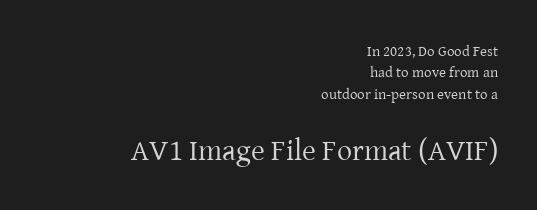
The horizontal fit of the characters is conventional and even. The typesetter chose a ragged-left arrangement here. The cut favours lightness, reaching ordinary text weight at its darkest. Whoever set this made the second block the dominant, larger element. Regarding serifs, this sample has them.
